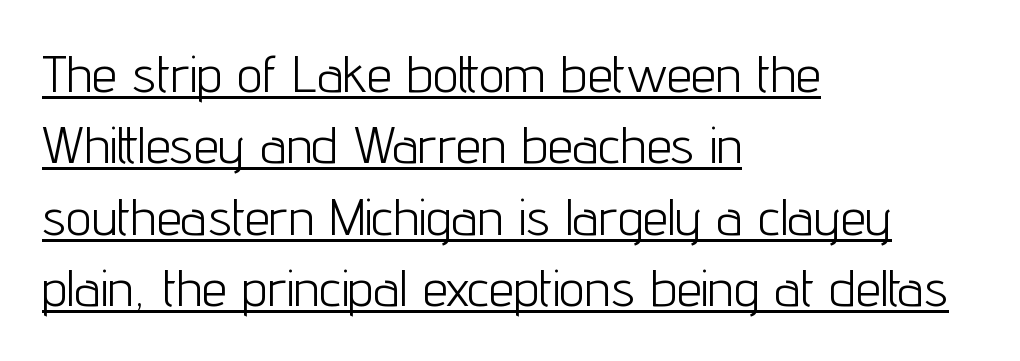
{"serif": "no", "italic": "no", "bold": "no", "weight": "light", "width": "condensed", "stroke_contrast": "low", "x_height": "medium", "monospaced": "no", "underline": "yes", "align": "left", "line_spacing": "normal", "line_spacing_ratio": 1.4, "letter_spacing": "normal", "letter_spacing_em": 0.0, "glyph_px": 51}
